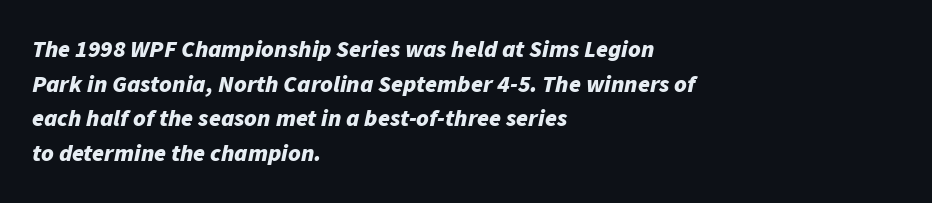
Q: Is the text bold? A: Yes.
Q: Is the text italic (slanted)? A: Yes, it leans right by about 11 degrees.
Q: Is the text underlined? A: No.
Q: How is the paragraph aligned? A: Left-aligned.
Q: Is the spacing between letters normal or unusually wide? A: Normal.
Q: Is the spacing between lines tight, normal or loose? A: Normal.
